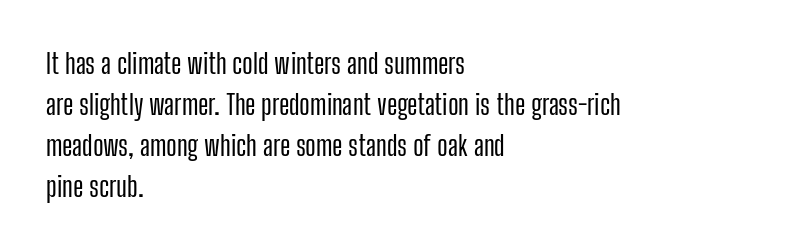
Q: Is the text italic (slanted)? A: No, it is upright.
Q: Is the typeface a serif or a sans-serif typeface? A: Sans-serif.
Q: Is the text underlined? A: No.
Q: How is the paragraph aligned? A: Left-aligned.
Q: Is the spacing between letters normal or unusually wide? A: Normal.
Q: Is the spacing between lines tight, normal or loose? A: Normal.
Q: Width (condensed, normal, or wide)? A: Condensed.
Q: Stroke contrast? A: Low.
Q: x-height? A: Medium.
Q: Monospaced? A: No.
